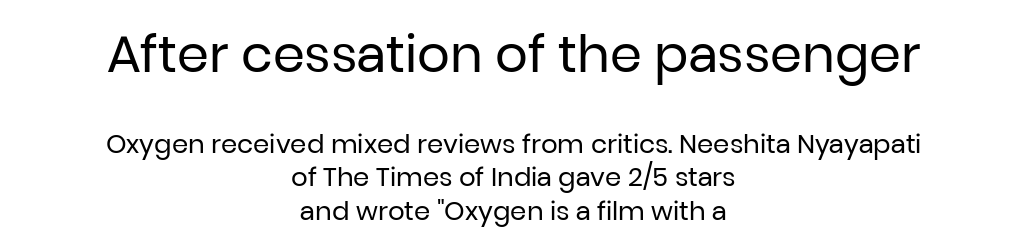
Q: Is the text bold? A: No.
Q: Is the text italic (slanted)? A: No, it is upright.
Q: Is the typeface a serif or a sans-serif typeface? A: Sans-serif.
Q: Is the text underlined? A: No.
Q: How is the paragraph aligned? A: Centered.
Q: Is the spacing between letters normal or unusually wide? A: Normal.
Q: Is the spacing between lines tight, normal or loose? A: Normal.
Q: Which block of text is set in a larger size, the first (top) or the second (bottom)? A: The first (top) one.
Q: Width (condensed, normal, or wide)? A: Normal.
Q: Stroke contrast? A: Low.
Q: x-height? A: Medium.
Q: Monospaced? A: No.
